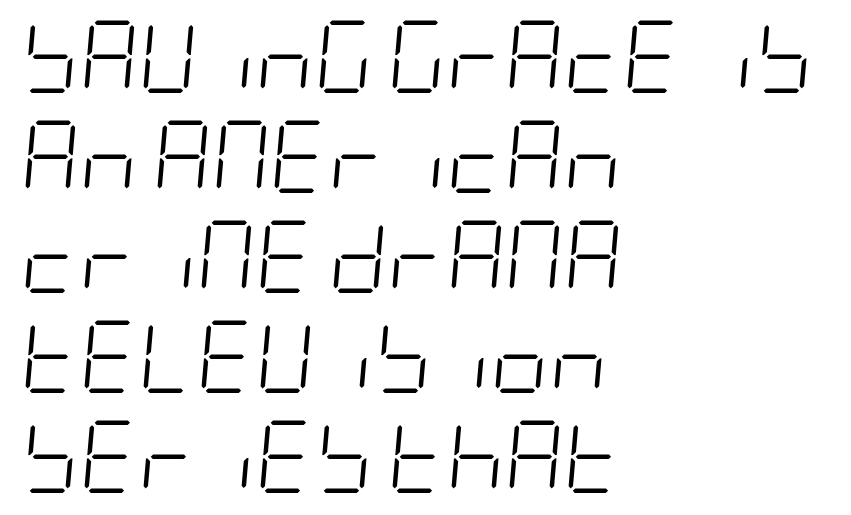
Q: Is the text bold? A: No.
Q: Is the text italic (slanted)? A: Yes, it leans right by about 5 degrees.
Q: Is the text underlined? A: No.
Q: How is the paragraph aligned? A: Left-aligned.
Q: Is the spacing between letters normal or unusually wide? A: Normal.
Q: Is the spacing between lines tight, normal or loose? A: Normal.
Q: Width (condensed, normal, or wide)? A: Condensed.
Q: Stroke contrast? A: Low.
Q: x-height? A: Large.
